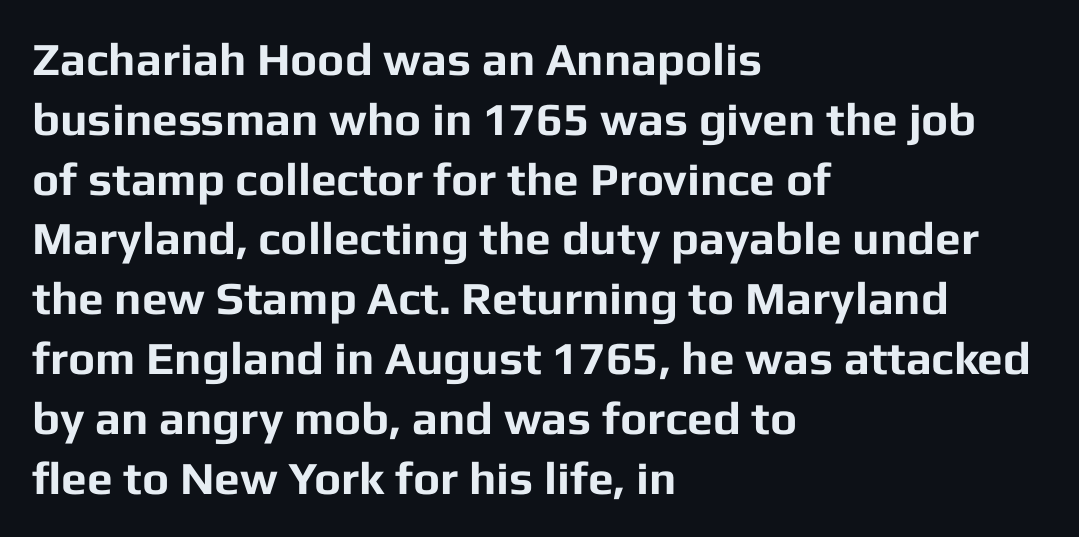
Q: Is the text bold? A: Yes.
Q: Is the text italic (slanted)? A: No, it is upright.
Q: Is the typeface a serif or a sans-serif typeface? A: Sans-serif.
Q: Is the text underlined? A: No.
Q: How is the paragraph aligned? A: Left-aligned.
Q: Is the spacing between letters normal or unusually wide? A: Normal.
Q: Is the spacing between lines tight, normal or loose? A: Normal.
Q: Width (condensed, normal, or wide)? A: Normal.
Q: Stroke contrast? A: Low.
Q: x-height? A: Medium.
Q: Monospaced? A: No.
